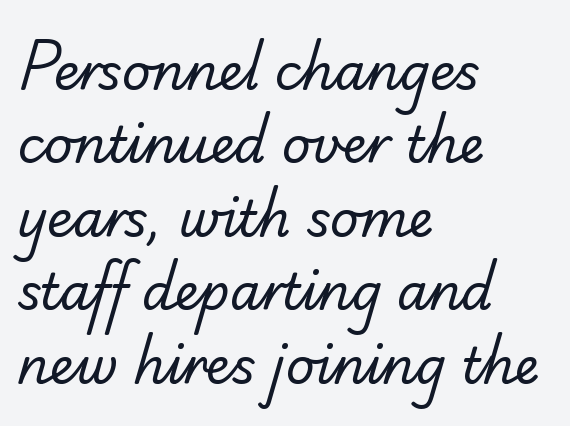
These lines are rendered in a variable-pitch font. Any mark beneath the type? The region is blank. The line texture is even and compact thanks to regular tracking. Letters have the restrained weight of plain body copy at most. Line starts are locked; line ends wander.
